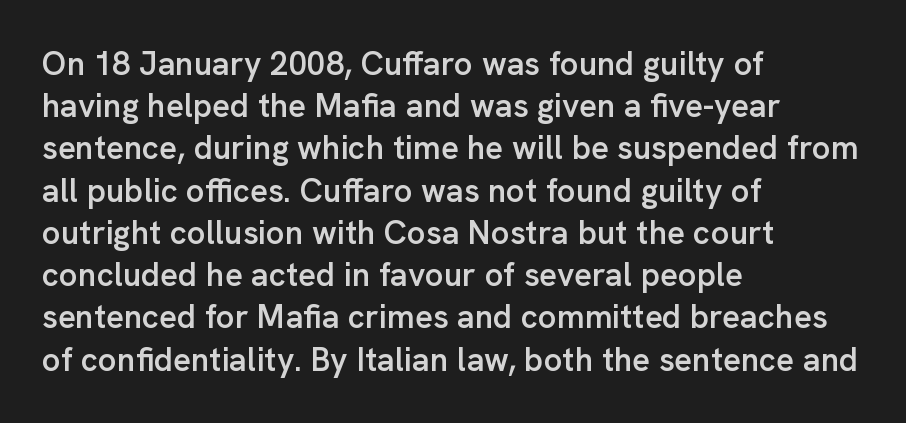
The type is set solid horizontally, with unmodified tracking. Vertically, the passage feels balanced, rows spaced as you'd expect. Anything drawn beneath the words? Only blank space. In terms of posture, this sample is upright. The rag falls on the right side of this text block.
